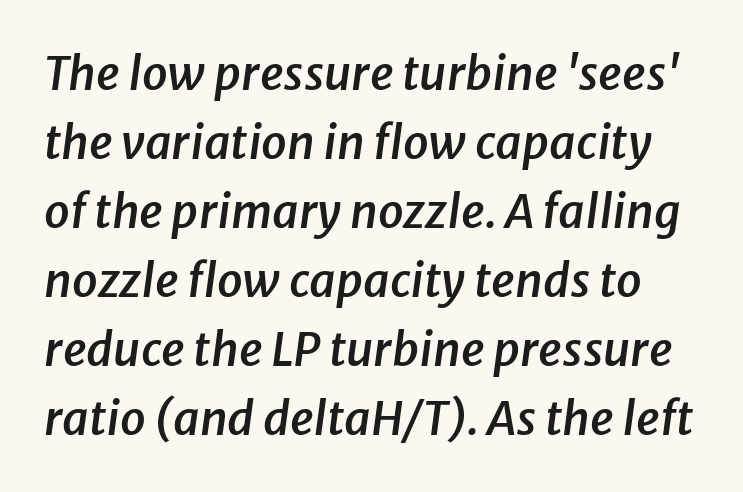
Q: Is the text bold? A: Semi-bold.
Q: Is the text italic (slanted)? A: Yes, it leans right by about 8 degrees.
Q: Is the text underlined? A: No.
Q: Is the spacing between letters normal or unusually wide? A: Normal.
Q: Is the spacing between lines tight, normal or loose? A: Normal.
Q: Width (condensed, normal, or wide)? A: Normal.
Q: Stroke contrast? A: Low.
Q: x-height? A: Medium.
Q: Monospaced? A: No.
